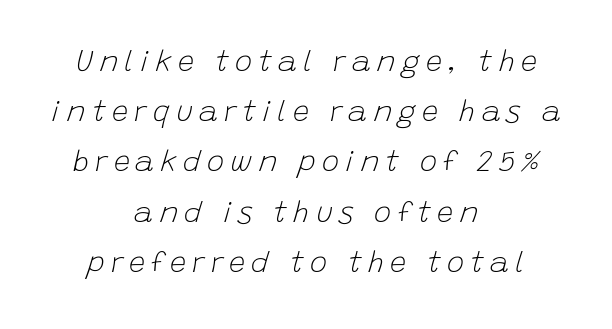
Both edges are ragged and mirror each other, which tells us the setting is centered. Rendered with sloped, italic letterforms. Bold? No — there's no thickening of the strokes. The string is rendered with underlining switched off. Looks like regular typesetting: each glyph gets only the width it needs. What stands out about the letter spacing? Its width — letters are far apart.
